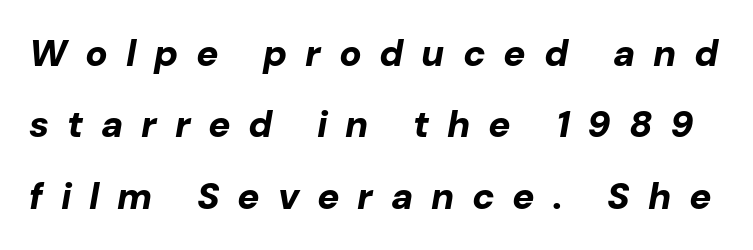
Q: Is the text bold? A: Yes.
Q: Is the text italic (slanted)? A: Yes, it leans right by about 10 degrees.
Q: Is the text underlined? A: No.
Q: Is the spacing between letters normal or unusually wide? A: Unusually wide.
Q: Is the spacing between lines tight, normal or loose? A: Loose.
Q: Width (condensed, normal, or wide)? A: Normal.
Q: Stroke contrast? A: Low.
Q: x-height? A: Medium.
Q: Monospaced? A: No.
